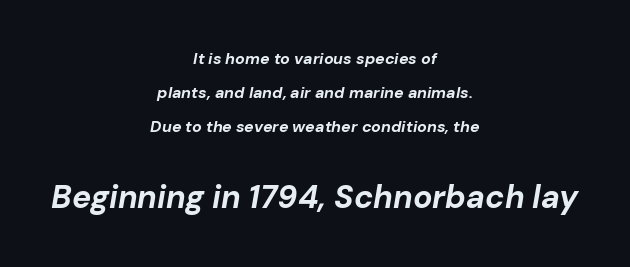
The image shows 32 px bold type, italic (leaning right); set centered, loose line spacing (2.14x), normal letter spacing, not underlined; the second (bottom) block is 2.0x larger; low stroke contrast and a medium x-height.
